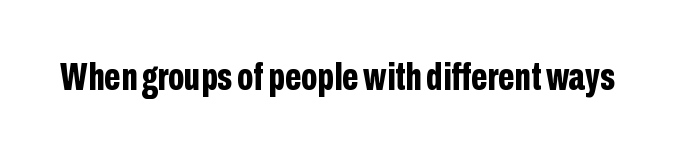
The image shows 39 px bold, condensed sans-serif type, upright; set normal letter spacing, not underlined; low stroke contrast and a medium x-height.
